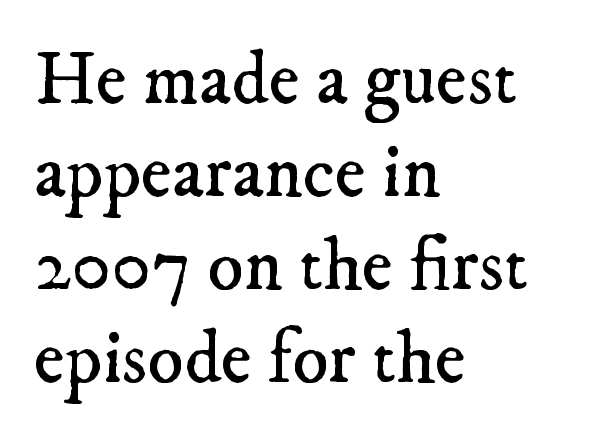
Q: Is the text bold? A: No.
Q: Is the typeface a serif or a sans-serif typeface? A: Serif.
Q: Is the text underlined? A: No.
Q: How is the paragraph aligned? A: Left-aligned.
Q: Is the spacing between letters normal or unusually wide? A: Normal.
Q: Width (condensed, normal, or wide)? A: Normal.
Q: Stroke contrast? A: Low.
Q: x-height? A: Small.
Q: Monospaced? A: No.
